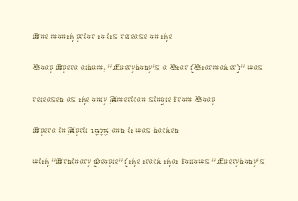
The image shows 21 px text type, upright; set left-aligned, normal line spacing (1.49x), normal letter spacing, not underlined.
